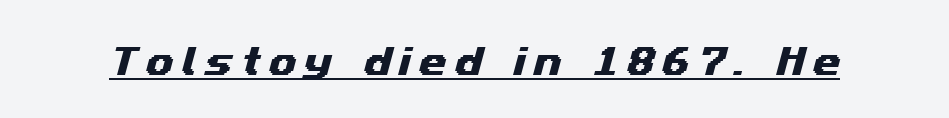
Q: Is the typeface a serif or a sans-serif typeface? A: Sans-serif.
Q: Is the text underlined? A: Yes.
Q: Is the spacing between letters normal or unusually wide? A: Unusually wide.
Q: Width (condensed, normal, or wide)? A: Wide.
Q: Stroke contrast? A: Medium.
Q: x-height? A: Medium.
Q: Monospaced? A: No.
